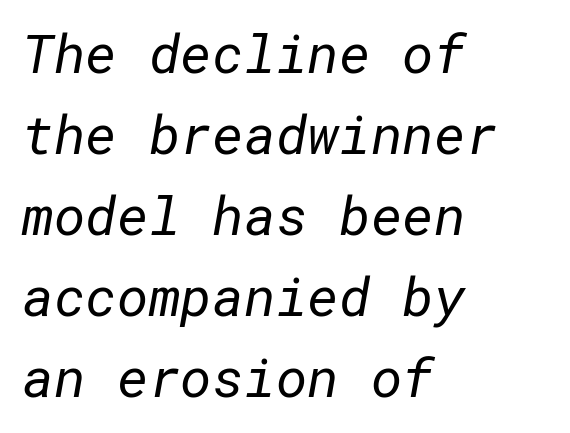
Weight: not bold — regular or lighter. Glyph-to-glyph distance matches everyday printed text. Unmarked baselines from the first word to the last. Does the type have serifs? No, each stem ends abruptly. Leftover space on each line is placed entirely after the last word.
